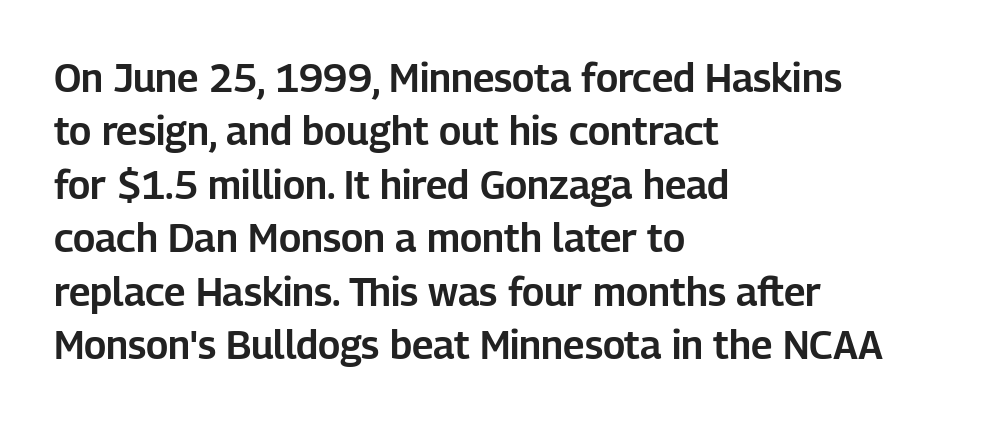
The image shows 39 px sans-serif type, upright; set left-aligned, normal line spacing (1.37x), normal letter spacing, not underlined; low stroke contrast and a medium x-height.
